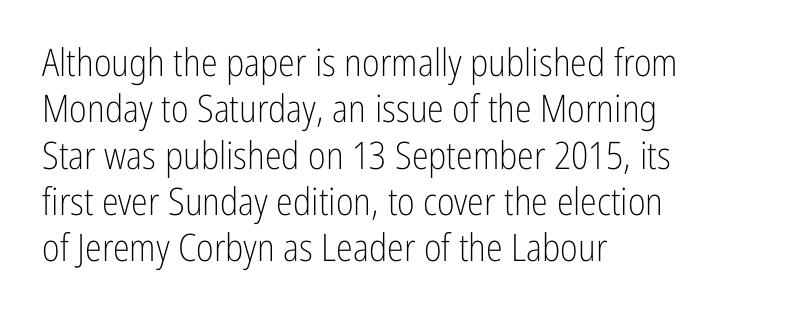
{"serif": "no", "italic": "no", "bold": "no", "weight": "light", "width": "condensed", "stroke_contrast": "low", "x_height": "medium", "monospaced": "no", "underline": "no", "align": "left", "line_spacing_ratio": 1.22, "letter_spacing": "normal", "letter_spacing_em": 0.0, "glyph_px": 38}
